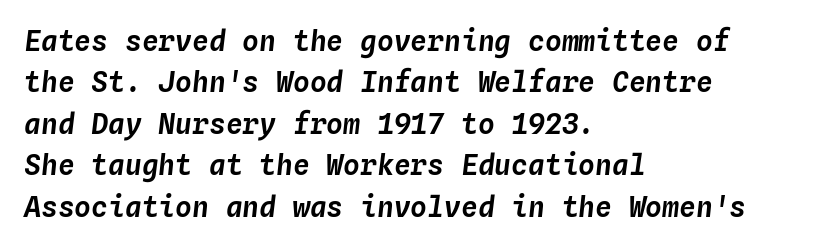
Q: Is the text italic (slanted)? A: Yes, it leans right by about 4 degrees.
Q: Is the text underlined? A: No.
Q: How is the paragraph aligned? A: Left-aligned.
Q: Is the spacing between letters normal or unusually wide? A: Normal.
Q: Is the spacing between lines tight, normal or loose? A: Normal.
Q: Width (condensed, normal, or wide)? A: Normal.
Q: Stroke contrast? A: Low.
Q: x-height? A: Medium.
Q: Monospaced? A: Yes.
